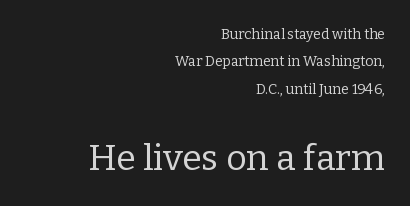
Q: Is the text bold? A: No.
Q: Is the text italic (slanted)? A: No, it is upright.
Q: Is the typeface a serif or a sans-serif typeface? A: Serif.
Q: Is the text underlined? A: No.
Q: How is the paragraph aligned? A: Right-aligned.
Q: Is the spacing between letters normal or unusually wide? A: Normal.
Q: Is the spacing between lines tight, normal or loose? A: Loose.
Q: Which block of text is set in a larger size, the first (top) or the second (bottom)? A: The second (bottom) one.
Q: Width (condensed, normal, or wide)? A: Normal.
Q: Stroke contrast? A: Low.
Q: x-height? A: Medium.
Q: Monospaced? A: No.
